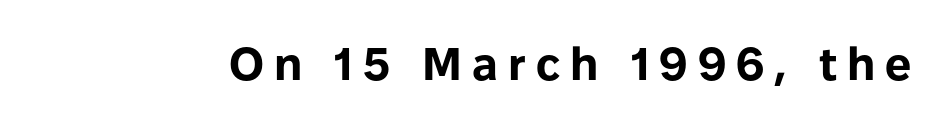
Q: Is the text bold? A: Yes.
Q: Is the text italic (slanted)? A: No, it is upright.
Q: Is the typeface a serif or a sans-serif typeface? A: Sans-serif.
Q: Is the text underlined? A: No.
Q: Is the spacing between letters normal or unusually wide? A: Unusually wide.
Q: Width (condensed, normal, or wide)? A: Normal.
Q: Stroke contrast? A: Low.
Q: x-height? A: Medium.
Q: Monospaced? A: No.
